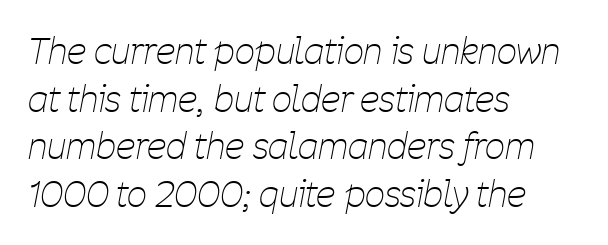
{"italic": "yes", "lean": "right", "slant_degrees": 11, "bold": "no", "weight": "thin", "width": "condensed", "stroke_contrast": "low", "x_height": "medium", "monospaced": "no", "underline": "no", "align": "left", "line_spacing": "normal", "line_spacing_ratio": 1.36, "letter_spacing": "normal", "letter_spacing_em": 0.0, "glyph_px": 35}
